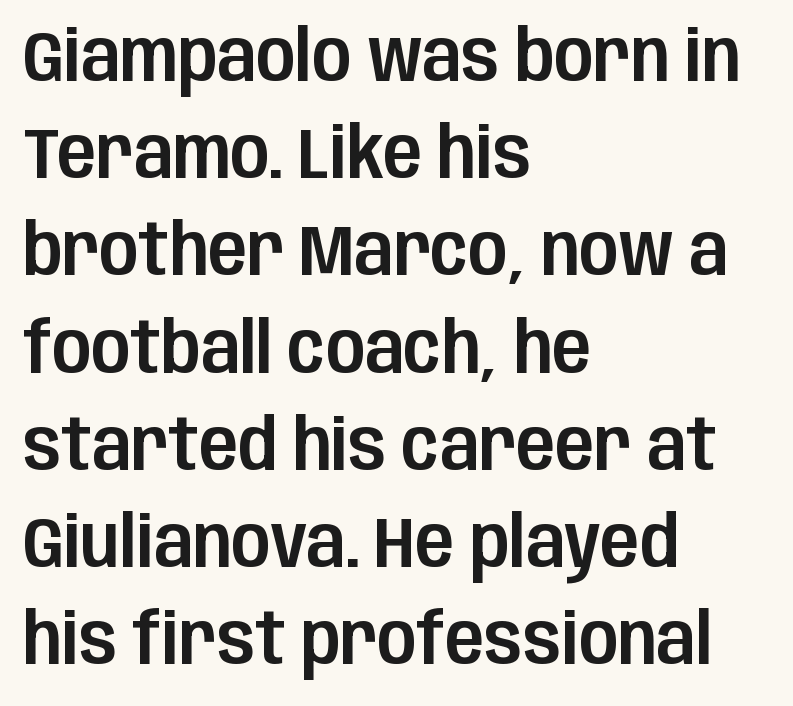
Q: Is the text italic (slanted)? A: No, it is upright.
Q: Is the typeface a serif or a sans-serif typeface? A: Sans-serif.
Q: Is the text underlined? A: No.
Q: How is the paragraph aligned? A: Left-aligned.
Q: Is the spacing between letters normal or unusually wide? A: Normal.
Q: Is the spacing between lines tight, normal or loose? A: Normal.
Q: Width (condensed, normal, or wide)? A: Condensed.
Q: Stroke contrast? A: Low.
Q: x-height? A: Large.
Q: Monospaced? A: No.
